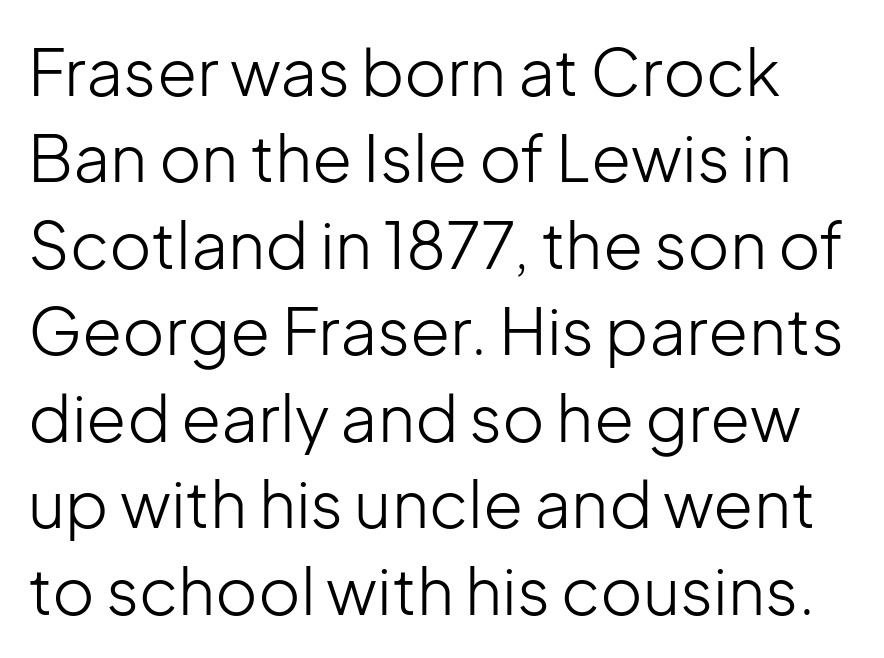
The image shows 65 px light sans-serif type, upright; set normal line spacing (1.33x), normal letter spacing, not underlined; low stroke contrast and a medium x-height.
